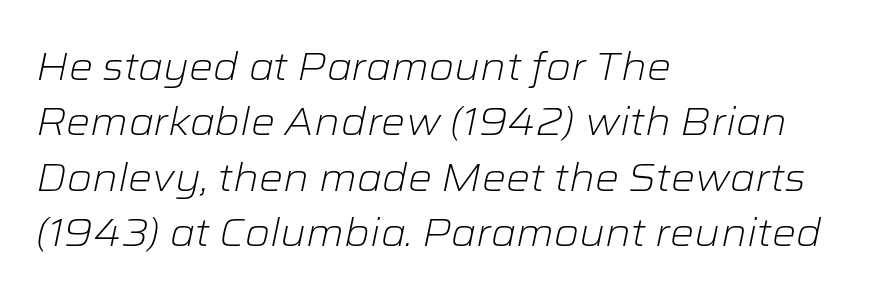
The image shows 38 px light, wide type, italic (leaning right); set left-aligned, normal line spacing (1.46x), normal letter spacing, not underlined; low stroke contrast and a medium x-height.
